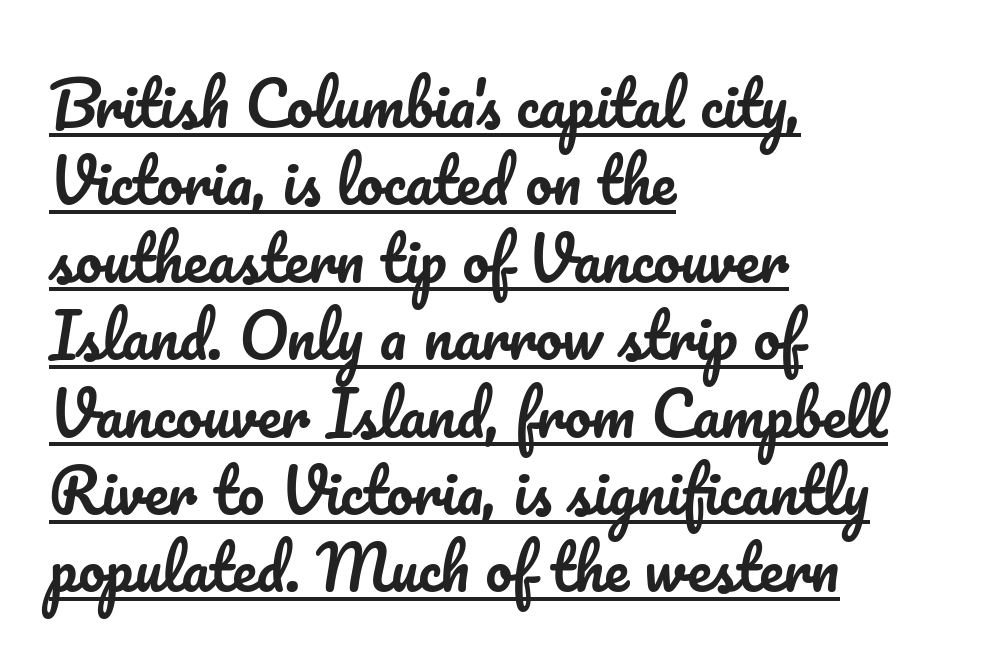
The image shows 60 px text type; set left-aligned, normal line spacing (1.29x), normal letter spacing, underlined; low stroke contrast and a small x-height.
